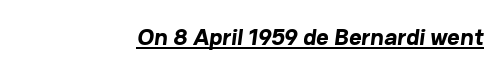
{"bold": "yes", "underline": "yes", "align": "right", "letter_spacing": "normal", "letter_spacing_em": 0.0, "glyph_px": 24}
